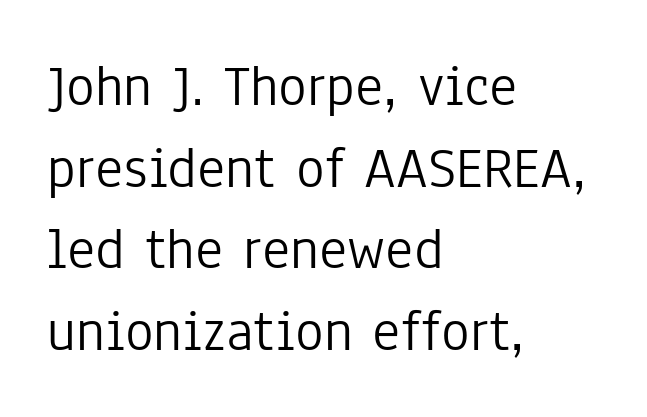
Q: Is the text bold? A: No.
Q: Is the text italic (slanted)? A: No, it is upright.
Q: Is the typeface a serif or a sans-serif typeface? A: Sans-serif.
Q: Is the text underlined? A: No.
Q: How is the paragraph aligned? A: Left-aligned.
Q: Is the spacing between letters normal or unusually wide? A: Normal.
Q: Is the spacing between lines tight, normal or loose? A: Normal.
Q: Width (condensed, normal, or wide)? A: Condensed.
Q: Stroke contrast? A: Low.
Q: x-height? A: Medium.
Q: Monospaced? A: No.
